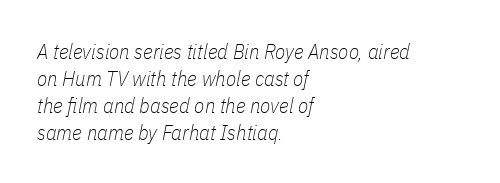
Observe the ordinary spacing: letters are neighbours, not strangers. Reading down the column, the eye jumps a familiar distance to each next line. The strokes carry an ordinary text weight at most. The lines are quadded left. The strip under each line holds only bare page. This is oblique type, the kind used for emphasis or titles.
